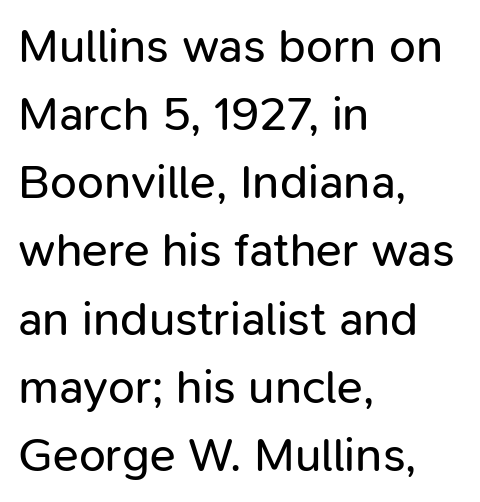
{"serif": "no", "italic": "no", "bold": "no", "weight": "regular", "width": "normal", "stroke_contrast": "low", "x_height": "medium", "monospaced": "no", "underline": "no", "align": "left", "line_spacing": "normal", "line_spacing_ratio": 1.42, "letter_spacing": "normal", "letter_spacing_em": 0.0, "glyph_px": 48}
